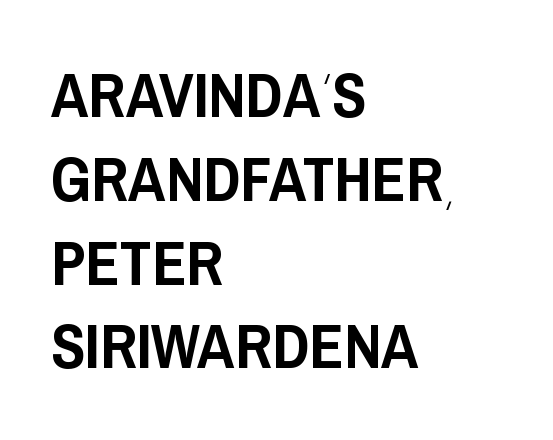
Is there much room between lines? A standard amount, neither cramped nor airy. Unlike a traditional serif, this face leaves its strokes unadorned. The lines are quadded left. Default kerning and tracking; the words read as compact shapes. Descender tails drop into unmarked territory. Note the varied advance widths — an 'i' is clearly narrower than an 'm'.
